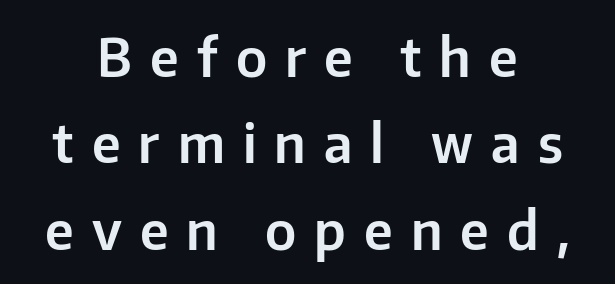
Q: Is the text italic (slanted)? A: No, it is upright.
Q: Is the typeface a serif or a sans-serif typeface? A: Sans-serif.
Q: Is the text underlined? A: No.
Q: How is the paragraph aligned? A: Centered.
Q: Is the spacing between letters normal or unusually wide? A: Unusually wide.
Q: Is the spacing between lines tight, normal or loose? A: Normal.
Q: Width (condensed, normal, or wide)? A: Normal.
Q: Stroke contrast? A: Low.
Q: x-height? A: Medium.
Q: Monospaced? A: No.
